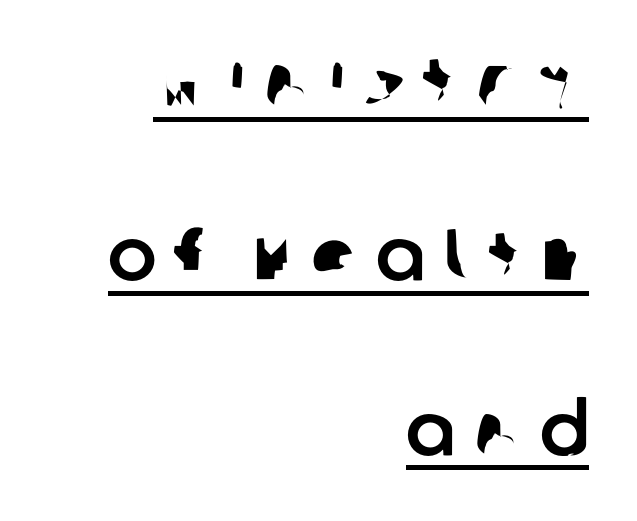
{"serif": "no", "width": "normal", "stroke_contrast": "low", "x_height": "large", "monospaced": "no", "underline": "yes", "align": "right", "line_spacing": "loose", "line_spacing_ratio": 2.39, "letter_spacing": "wide", "letter_spacing_em": 0.27, "glyph_px": 73}
